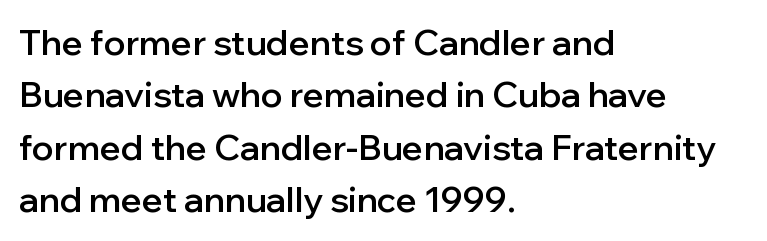
{"serif": "no", "italic": "no", "bold": "semi", "weight": "semibold", "width": "normal", "stroke_contrast": "low", "x_height": "medium", "monospaced": "no", "underline": "no", "align": "left", "line_spacing": "normal", "line_spacing_ratio": 1.5, "letter_spacing": "normal", "letter_spacing_em": 0.0, "glyph_px": 35}
